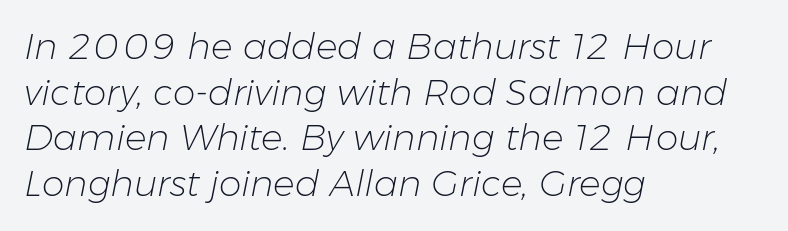
{"italic": "yes", "lean": "right", "slant_degrees": 11, "bold": "no", "weight": "light", "width": "normal", "stroke_contrast": "low", "x_height": "medium", "monospaced": "no", "underline": "no", "align": "left", "line_spacing": "normal", "line_spacing_ratio": 1.27, "letter_spacing": "normal", "letter_spacing_em": 0.0, "glyph_px": 36}
